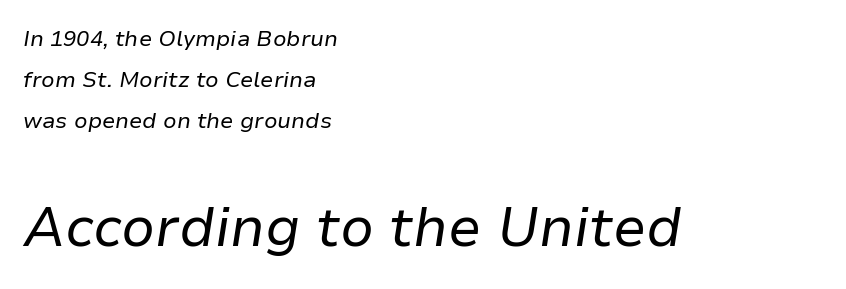
No heavy texture on the line: the type isn't bold. Between these two stacked blocks, the lower one wins on size. Which margin do the lines hug? The left one — the right edge is uneven. If you drew a line through each stem, it would be angled. Do the characters align in a grid? No, the font is proportional.
